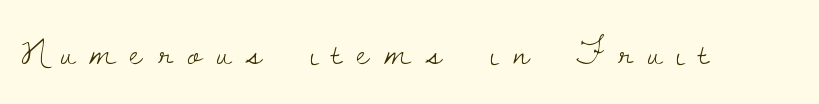
Descender tails drop into unmarked territory. This sample uses a serif face. Short note: letters widely spaced. Unbolded letterforms with no extra heft. The face used here is proportionally spaced, like ordinary book or web type.
